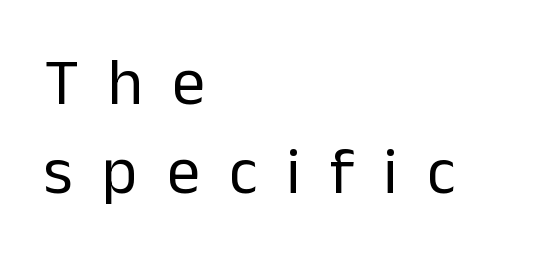
Q: Is the text bold? A: No.
Q: Is the text italic (slanted)? A: No, it is upright.
Q: Is the typeface a serif or a sans-serif typeface? A: Sans-serif.
Q: Is the text underlined? A: No.
Q: How is the paragraph aligned? A: Left-aligned.
Q: Is the spacing between letters normal or unusually wide? A: Unusually wide.
Q: Is the spacing between lines tight, normal or loose? A: Normal.
Q: Width (condensed, normal, or wide)? A: Normal.
Q: Stroke contrast? A: Low.
Q: x-height? A: Medium.
Q: Monospaced? A: No.
